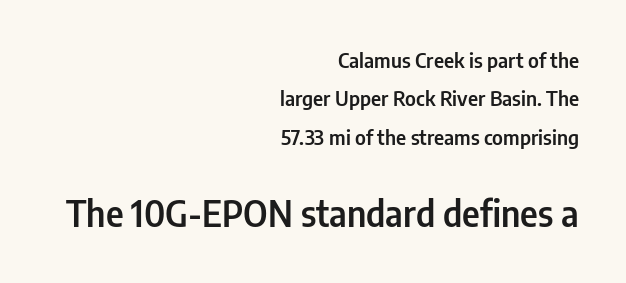
Q: Is the text italic (slanted)? A: No, it is upright.
Q: Is the typeface a serif or a sans-serif typeface? A: Sans-serif.
Q: Is the text underlined? A: No.
Q: How is the paragraph aligned? A: Right-aligned.
Q: Is the spacing between letters normal or unusually wide? A: Normal.
Q: Is the spacing between lines tight, normal or loose? A: Loose.
Q: Which block of text is set in a larger size, the first (top) or the second (bottom)? A: The second (bottom) one.
Q: Width (condensed, normal, or wide)? A: Condensed.
Q: Stroke contrast? A: Low.
Q: x-height? A: Medium.
Q: Monospaced? A: No.
